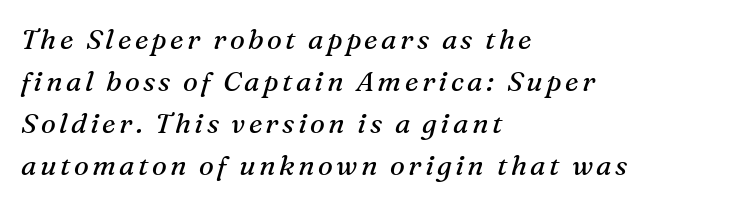
{"serif": "yes", "italic": "yes", "lean": "right", "slant_degrees": 16, "bold": "no", "weight": "regular", "width": "normal", "stroke_contrast": "medium", "x_height": "medium", "monospaced": "no", "underline": "no", "align": "left", "line_spacing": "normal", "line_spacing_ratio": 1.5, "glyph_px": 28}
